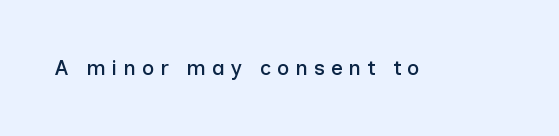
Q: Is the text italic (slanted)? A: No, it is upright.
Q: Is the text underlined? A: No.
Q: Is the spacing between letters normal or unusually wide? A: Unusually wide.
